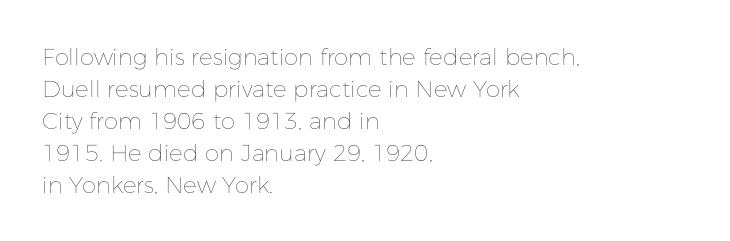
Caption: standard tracking, unaltered. Does the leading feel generous? No, just average. The lines are quadded left. Check the space under the baseline: it is left empty.
